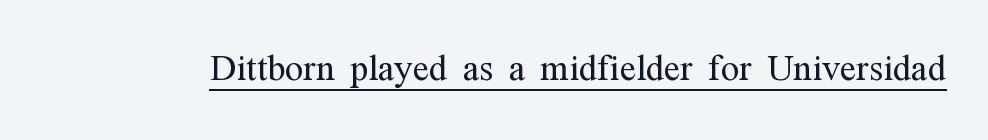
{"serif": "yes", "italic": "no", "bold": "no", "weight": "light", "width": "condensed", "stroke_contrast": "medium", "x_height": "medium", "monospaced": "no", "underline": "yes", "letter_spacing": "normal", "letter_spacing_em": 0.0, "glyph_px": 48}
